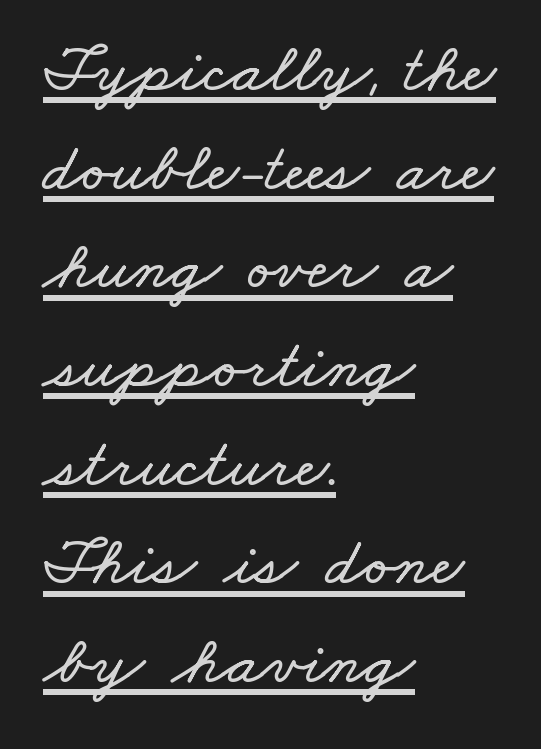
The image shows 69 px wide type; set left-aligned, normal line spacing (1.43x), normal letter spacing, underlined; low stroke contrast and a small x-height.
